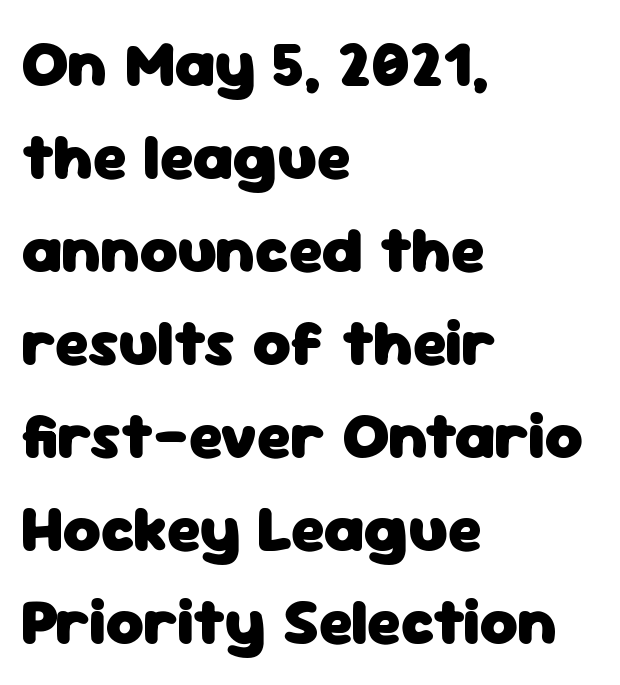
The letters stand upright; this is a roman face. The space beneath each line is pristine and unruled. Note the varied advance widths — an 'i' is clearly narrower than an 'm'. Default kerning and tracking; the words read as compact shapes. Heft: maximum for text — a bold.
